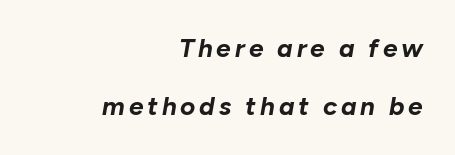
Q: Is the text bold? A: Yes.
Q: Is the text italic (slanted)? A: Yes, it leans right by about 10 degrees.
Q: Is the text underlined? A: No.
Q: How is the paragraph aligned? A: Right-aligned.
Q: Is the spacing between lines tight, normal or loose? A: Loose.
